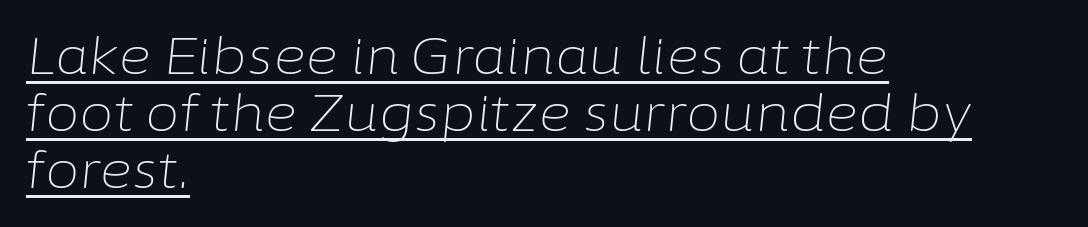
The image shows 50 px light type, italic (leaning right); set left-aligned, tight line spacing (1.14x), normal letter spacing, underlined; low stroke contrast and a medium x-height.
